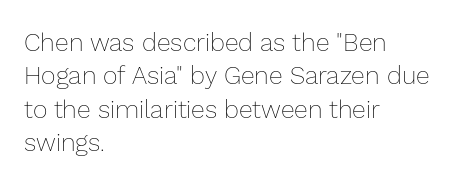
Q: Is the text bold? A: No.
Q: Is the text italic (slanted)? A: No, it is upright.
Q: Is the text underlined? A: No.
Q: How is the paragraph aligned? A: Left-aligned.
Q: Is the spacing between letters normal or unusually wide? A: Normal.
Q: Is the spacing between lines tight, normal or loose? A: Normal.
